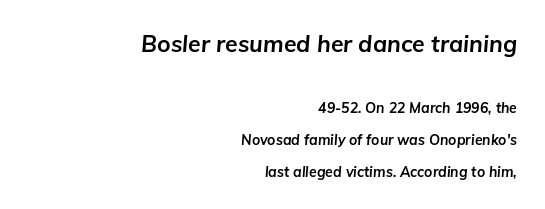
Q: Is the text bold? A: Yes.
Q: Is the text italic (slanted)? A: Yes, it leans right by about 5 degrees.
Q: Is the text underlined? A: No.
Q: How is the paragraph aligned? A: Right-aligned.
Q: Is the spacing between letters normal or unusually wide? A: Normal.
Q: Is the spacing between lines tight, normal or loose? A: Loose.
Q: Which block of text is set in a larger size, the first (top) or the second (bottom)? A: The first (top) one.
